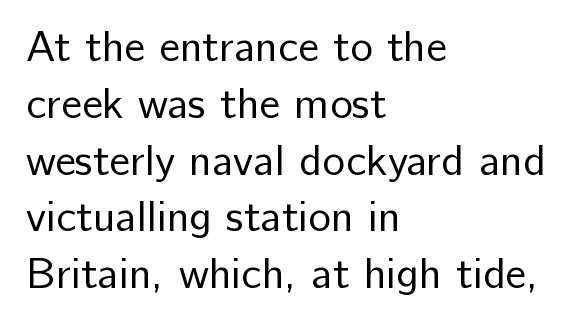
The image shows 43 px regular-weight sans-serif type, upright; set left-aligned, normal line spacing (1.32x), normal letter spacing, not underlined; low stroke contrast and a medium x-height.
